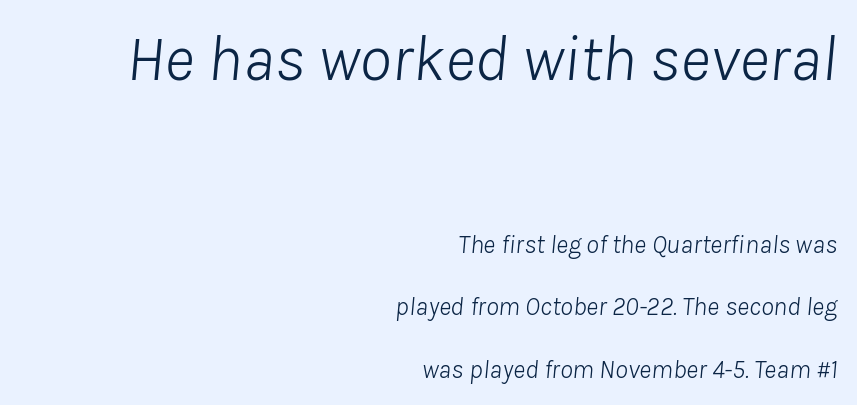
The image shows 65 px light type, italic (leaning right); set right-aligned, loose line spacing (2.41x), normal letter spacing, not underlined; the first (top) block is 2.5x larger; low stroke contrast and a medium x-height.
